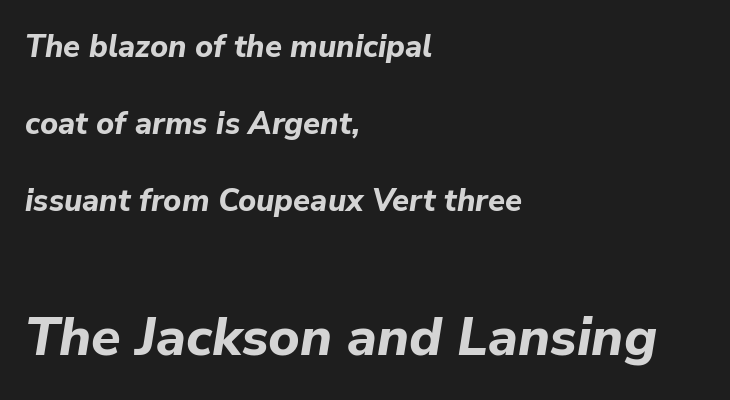
Left-aligned paragraph, ragged on the right. Does the lettering tilt? It does — this is italic. If you squint, the bottom block still reads clearly — it's the larger of the two. The specimen omits any rule beneath the text block's lines. Spacing verdict: proportional, widths tailored to each character. What weight is shown? A full bold with thick strokes.
